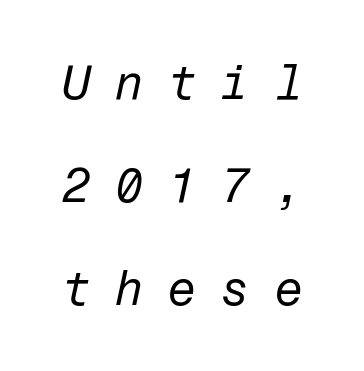
{"italic": "yes", "lean": "right", "slant_degrees": 12, "bold": "no", "weight": "regular", "width": "normal", "stroke_contrast": "low", "x_height": "medium", "underline": "no", "line_spacing": "loose", "line_spacing_ratio": 2.15, "letter_spacing": "wide", "letter_spacing_em": 0.49, "glyph_px": 48}
